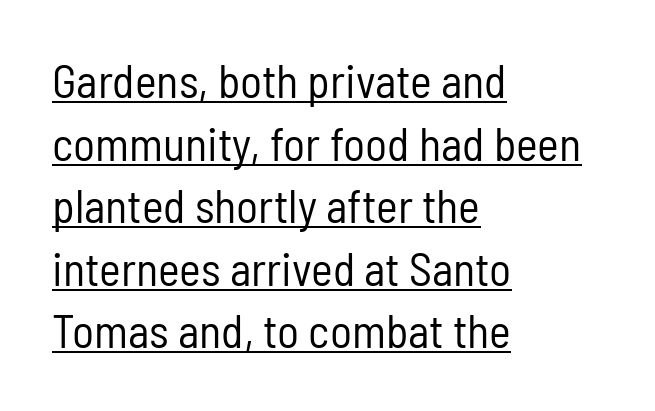
The passage shown is underscored from start to finish. Is this a fixed-width face? No — the glyphs have proportional, varying widths. Quick note: not italic, upright. The rendering anchors every line to the left-hand side. Classification — sans serif.
